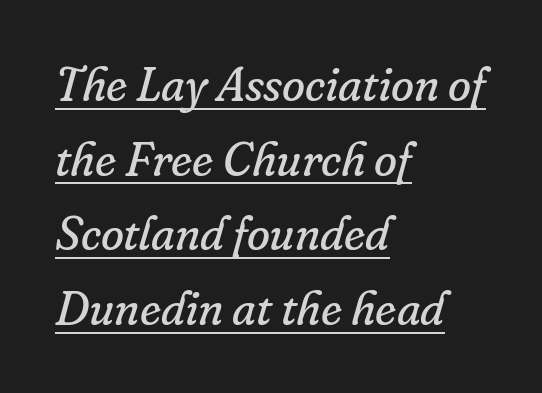
The image shows 47 px regular-weight serif type, italic (leaning right); set left-aligned, normal line spacing (1.59x), normal letter spacing, underlined; low stroke contrast and a small x-height.
